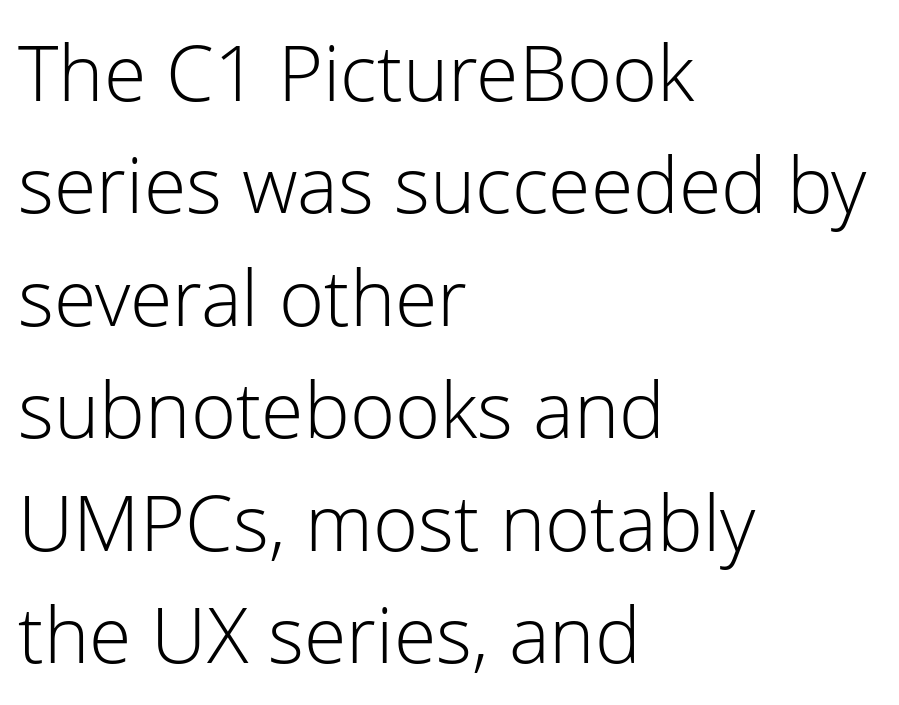
Q: Is the text bold? A: No.
Q: Is the text italic (slanted)? A: No, it is upright.
Q: Is the typeface a serif or a sans-serif typeface? A: Sans-serif.
Q: Is the text underlined? A: No.
Q: How is the paragraph aligned? A: Left-aligned.
Q: Is the spacing between letters normal or unusually wide? A: Normal.
Q: Is the spacing between lines tight, normal or loose? A: Normal.
Q: Width (condensed, normal, or wide)? A: Normal.
Q: Stroke contrast? A: Low.
Q: x-height? A: Medium.
Q: Monospaced? A: No.
